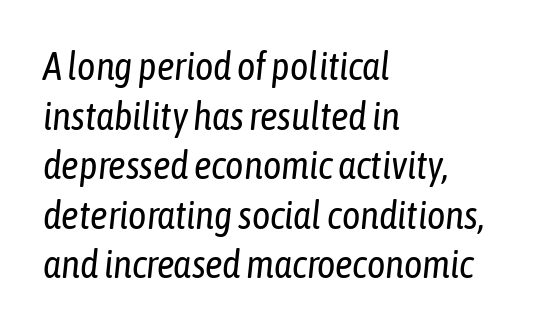
Q: Is the text bold? A: No.
Q: Is the text italic (slanted)? A: Yes, it leans right by about 6 degrees.
Q: Is the text underlined? A: No.
Q: How is the paragraph aligned? A: Left-aligned.
Q: Is the spacing between letters normal or unusually wide? A: Normal.
Q: Is the spacing between lines tight, normal or loose? A: Normal.
Q: Width (condensed, normal, or wide)? A: Condensed.
Q: Stroke contrast? A: Low.
Q: x-height? A: Medium.
Q: Monospaced? A: No.
